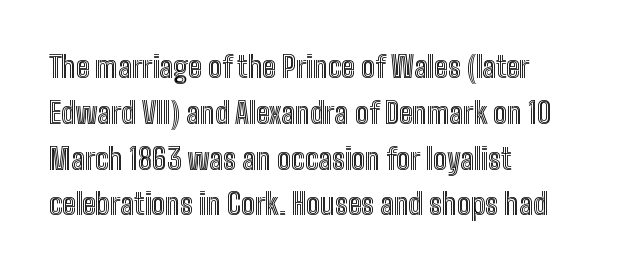
No word sits above an underline. The gaps between neighbouring characters are ordinary and unremarkable. In terms of posture, this sample is upright. You could not count columns in this text — the font is proportionally spaced. Line starts are locked; line ends wander. Horizontal bands of white between lines are of average thickness.
